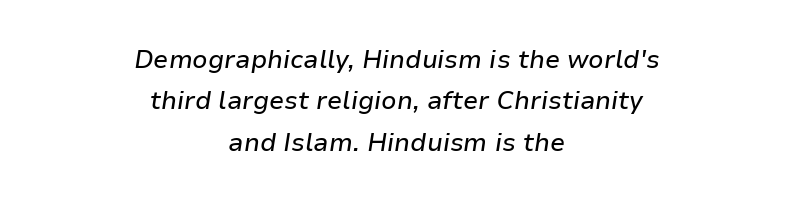
Q: Is the text italic (slanted)? A: Yes, it leans right by about 9 degrees.
Q: Is the text underlined? A: No.
Q: How is the paragraph aligned? A: Centered.
Q: Is the spacing between letters normal or unusually wide? A: Normal.
Q: Is the spacing between lines tight, normal or loose? A: Normal.
